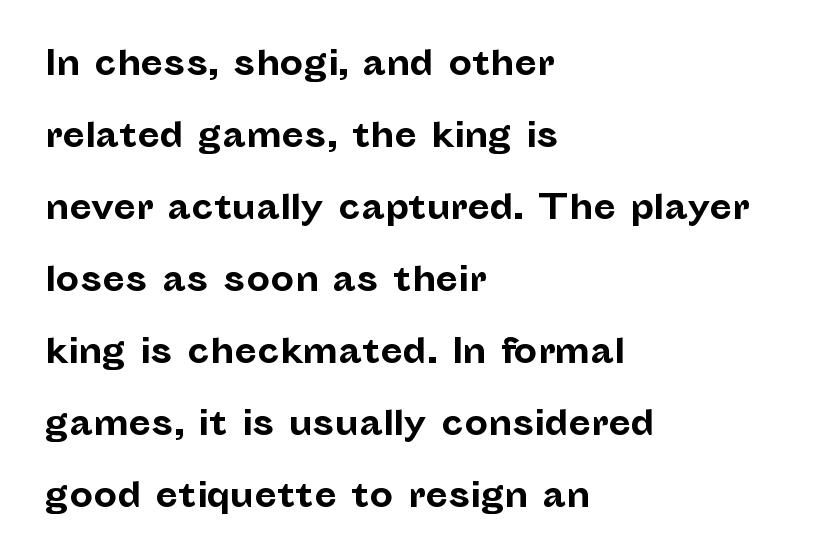
Q: Is the text bold? A: Yes.
Q: Is the text italic (slanted)? A: No, it is upright.
Q: Is the typeface a serif or a sans-serif typeface? A: Sans-serif.
Q: Is the text underlined? A: No.
Q: How is the paragraph aligned? A: Left-aligned.
Q: Is the spacing between letters normal or unusually wide? A: Normal.
Q: Is the spacing between lines tight, normal or loose? A: Loose.
Q: Width (condensed, normal, or wide)? A: Normal.
Q: Stroke contrast? A: Low.
Q: x-height? A: Medium.
Q: Monospaced? A: No.
